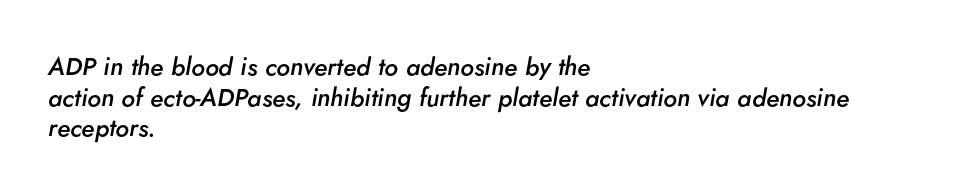
Q: Is the text bold? A: Semi-bold.
Q: Is the text italic (slanted)? A: Yes, it leans right by about 5 degrees.
Q: Is the text underlined? A: No.
Q: How is the paragraph aligned? A: Left-aligned.
Q: Is the spacing between letters normal or unusually wide? A: Normal.
